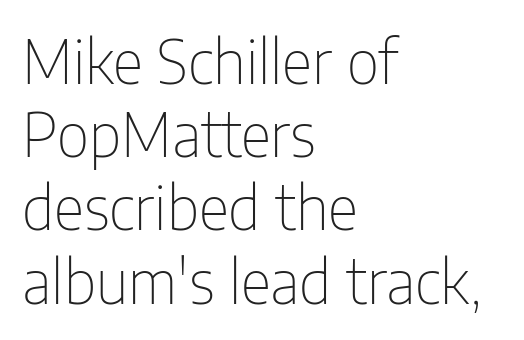
The image shows 60 px thin, condensed sans-serif type, upright; set left-aligned, line spacing 1.22x, normal letter spacing, not underlined; low stroke contrast and a medium x-height.
